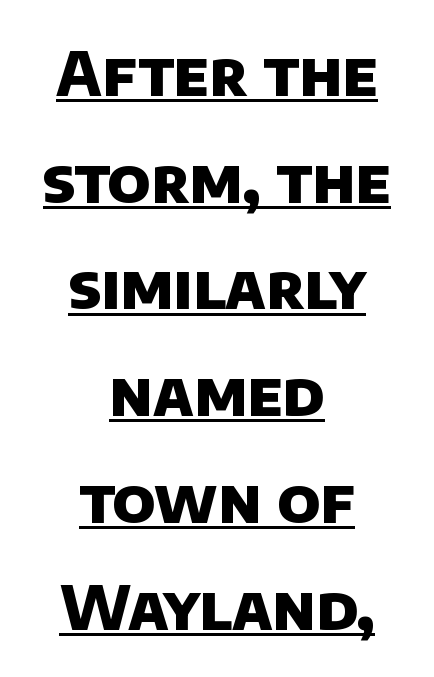
{"serif": "no", "bold": "yes", "weight": "heavy", "width": "normal", "stroke_contrast": "low", "x_height": "large", "monospaced": "no", "underline": "yes", "align": "center", "line_spacing_ratio": 1.75, "letter_spacing": "normal", "letter_spacing_em": 0.0, "glyph_px": 61}
